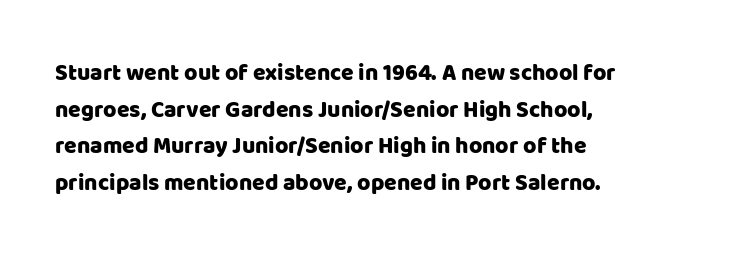
Q: Is the text italic (slanted)? A: No, it is upright.
Q: Is the text underlined? A: No.
Q: How is the paragraph aligned? A: Left-aligned.
Q: Is the spacing between letters normal or unusually wide? A: Normal.
Q: Is the spacing between lines tight, normal or loose? A: Normal.
